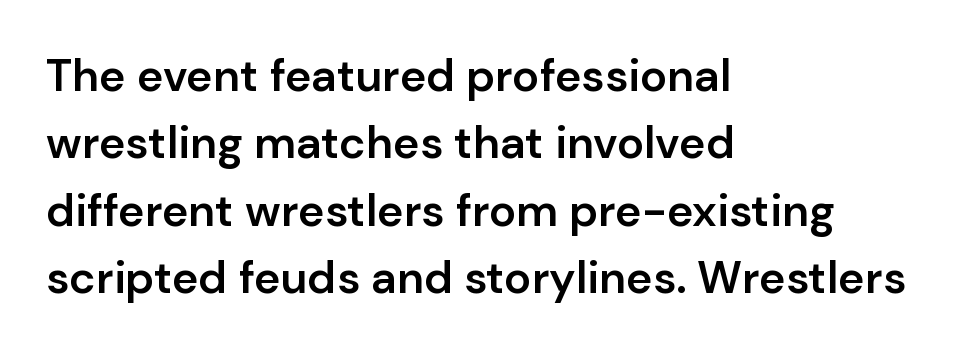
The image shows 45 px semibold sans-serif type, upright; set left-aligned, normal line spacing (1.5x), normal letter spacing, not underlined; low stroke contrast and a medium x-height.
